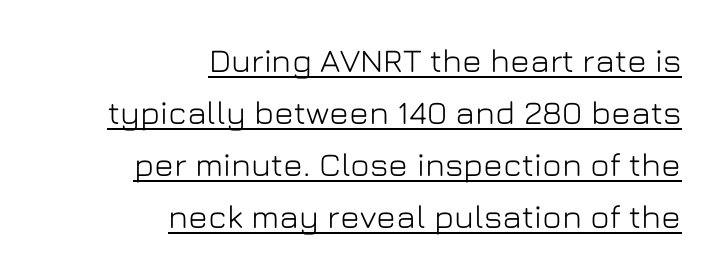
Style check: upright. This rendering leaves character spacing at its baseline value. The rows are spaced the way most documents space them. This is underlined copy, the kind a proofreader might mark for attention. Serif or sans? Sans — the stroke terminals are bare. Is this a fixed-width face? No — the glyphs have proportional, varying widths.
